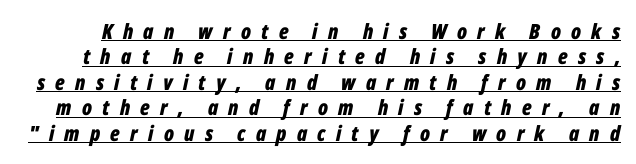
Q: Is the text bold? A: Yes.
Q: Is the text italic (slanted)? A: Yes, it leans right by about 12 degrees.
Q: Is the text underlined? A: Yes.
Q: Is the spacing between letters normal or unusually wide? A: Unusually wide.
